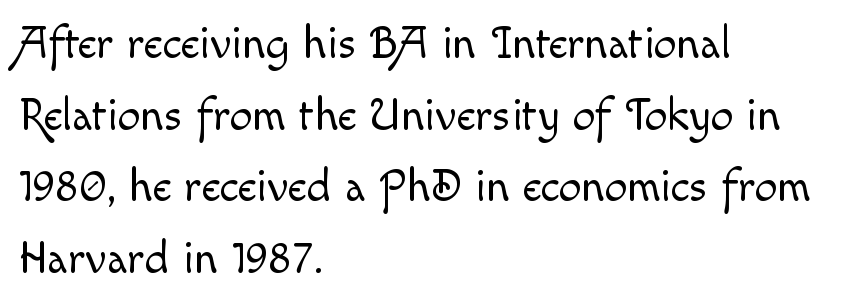
Q: Is the text bold? A: No.
Q: Is the text italic (slanted)? A: No, it is upright.
Q: Is the text underlined? A: No.
Q: How is the paragraph aligned? A: Left-aligned.
Q: Is the spacing between letters normal or unusually wide? A: Normal.
Q: Is the spacing between lines tight, normal or loose? A: Normal.
Q: Width (condensed, normal, or wide)? A: Normal.
Q: x-height? A: Small.
Q: Monospaced? A: No.
